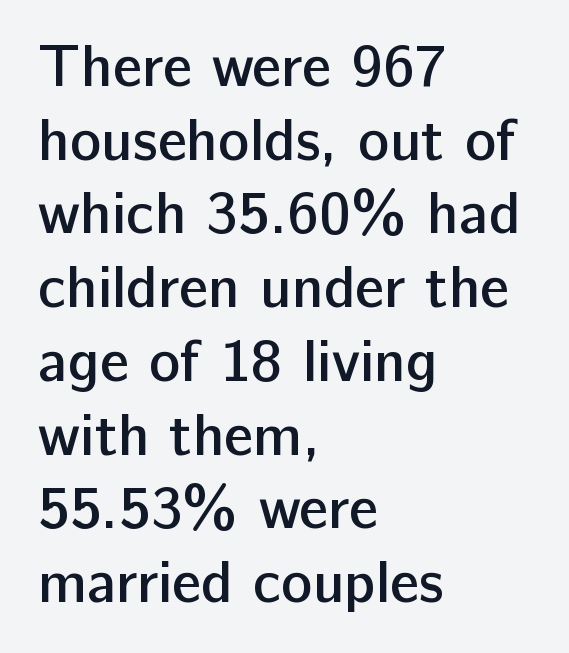
Q: Is the text bold? A: Semi-bold.
Q: Is the text italic (slanted)? A: No, it is upright.
Q: Is the typeface a serif or a sans-serif typeface? A: Sans-serif.
Q: Is the text underlined? A: No.
Q: How is the paragraph aligned? A: Left-aligned.
Q: Is the spacing between letters normal or unusually wide? A: Normal.
Q: Is the spacing between lines tight, normal or loose? A: Normal.
Q: Width (condensed, normal, or wide)? A: Normal.
Q: Stroke contrast? A: Low.
Q: x-height? A: Medium.
Q: Monospaced? A: No.
